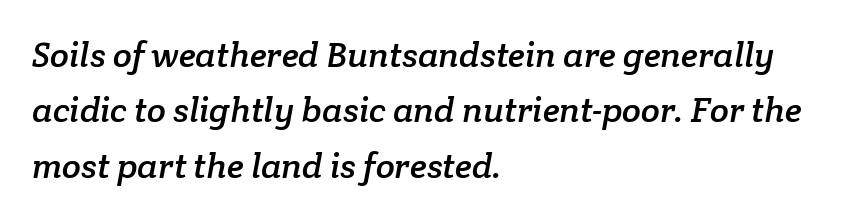
Where is the straight margin? On the left. Character widths vary here, with narrow letters taking less room than wide ones. Quick note: interline space is typical. Descenders hang freely into open space.
